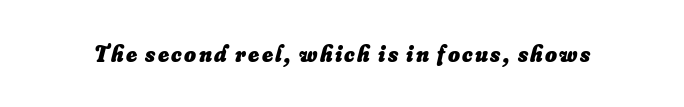
{"italic": "yes", "lean": "right", "slant_degrees": 16, "bold": "yes", "underline": "no", "glyph_px": 23}
